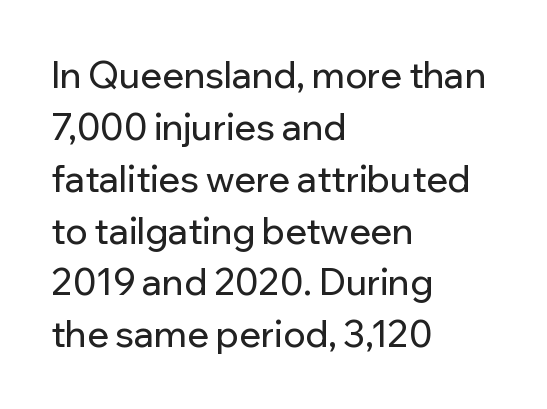
Line starts are locked; line ends wander. This is roman type, the default non-slanted kind. A typesetter would call this proportional, since set widths differ per character. The gaps between neighbouring characters are ordinary and unremarkable.
